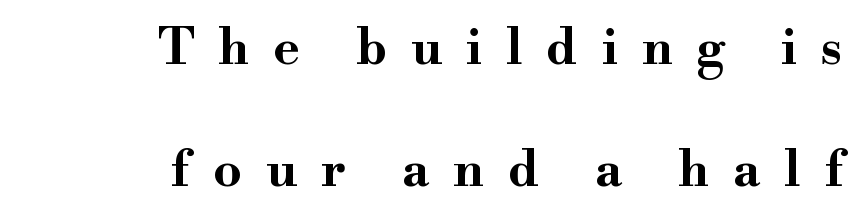
{"serif": "yes", "italic": "no", "bold": "yes", "weight": "bold", "width": "wide", "stroke_contrast": "high", "x_height": "small", "monospaced": "no", "underline": "no", "align": "right", "line_spacing": "loose", "line_spacing_ratio": 2.44, "letter_spacing": "wide", "letter_spacing_em": 0.48, "glyph_px": 50}
